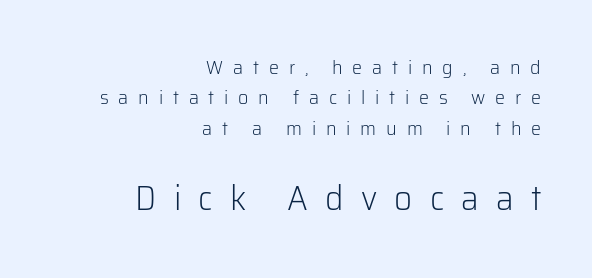
Q: Is the text bold? A: No.
Q: Is the text italic (slanted)? A: No, it is upright.
Q: Is the typeface a serif or a sans-serif typeface? A: Sans-serif.
Q: Is the text underlined? A: No.
Q: How is the paragraph aligned? A: Right-aligned.
Q: Is the spacing between letters normal or unusually wide? A: Unusually wide.
Q: Is the spacing between lines tight, normal or loose? A: Normal.
Q: Which block of text is set in a larger size, the first (top) or the second (bottom)? A: The second (bottom) one.
Q: Width (condensed, normal, or wide)? A: Normal.
Q: Stroke contrast? A: Low.
Q: x-height? A: Medium.
Q: Monospaced? A: No.
